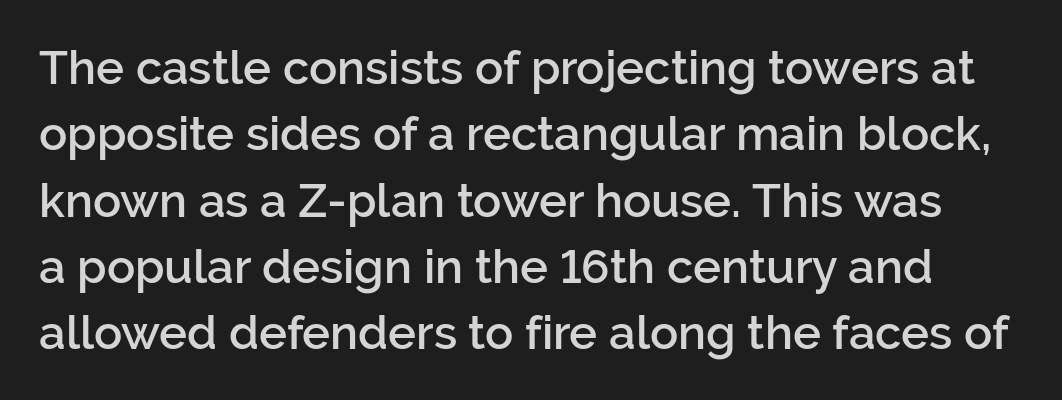
The image shows 47 px semibold sans-serif type, upright; set normal line spacing (1.41x), normal letter spacing, not underlined; low stroke contrast and a medium x-height.
